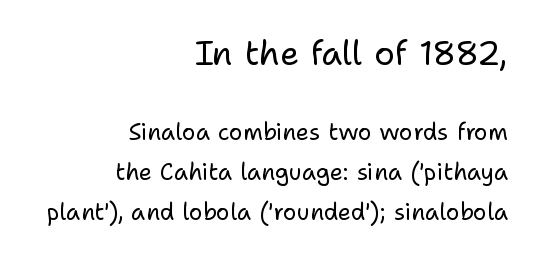
Short note: letters normally spaced. Regarding serifs, this sample does without them. Rule under the text: the space is simply empty. Notice how the stems are strictly vertical — no italics here.
